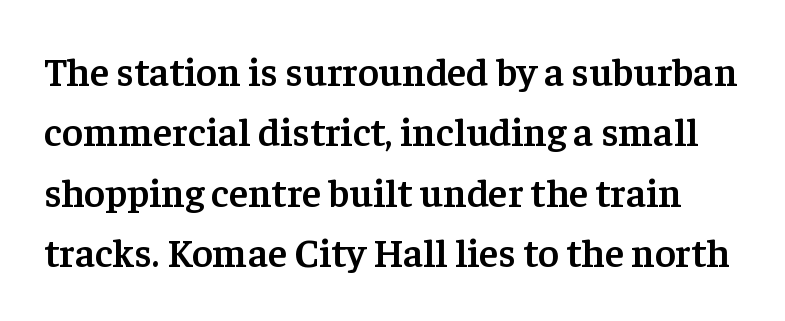
Q: Is the text bold? A: Semi-bold.
Q: Is the text italic (slanted)? A: No, it is upright.
Q: Is the typeface a serif or a sans-serif typeface? A: Serif.
Q: Is the text underlined? A: No.
Q: Is the spacing between letters normal or unusually wide? A: Normal.
Q: Is the spacing between lines tight, normal or loose? A: Normal.
Q: Width (condensed, normal, or wide)? A: Normal.
Q: Stroke contrast? A: Low.
Q: x-height? A: Medium.
Q: Monospaced? A: No.
